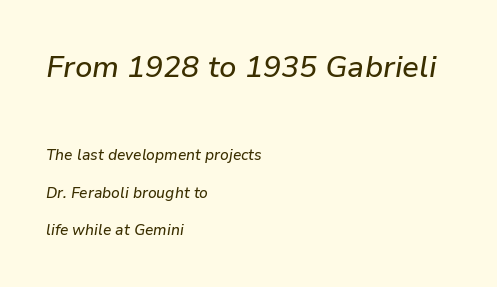
{"italic": "yes", "lean": "right", "slant_degrees": 9, "width": "normal", "stroke_contrast": "low", "x_height": "medium", "monospaced": "no", "underline": "no", "align": "left", "line_spacing": "loose", "line_spacing_ratio": 2.48, "letter_spacing": "normal", "letter_spacing_em": 0.0, "larger_block": "first", "size_ratio": 2.0, "glyph_px": 30}
